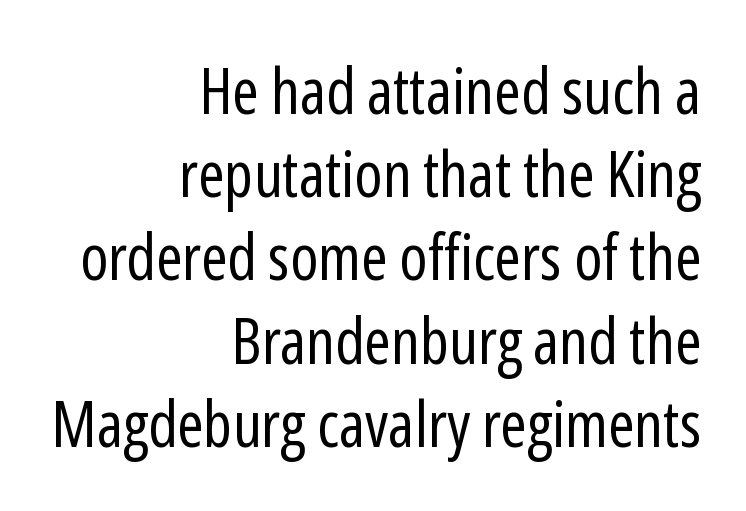
The image shows 64 px regular-weight, condensed sans-serif type, upright; set right-aligned, normal line spacing (1.3x), normal letter spacing, not underlined; low stroke contrast and a medium x-height.
